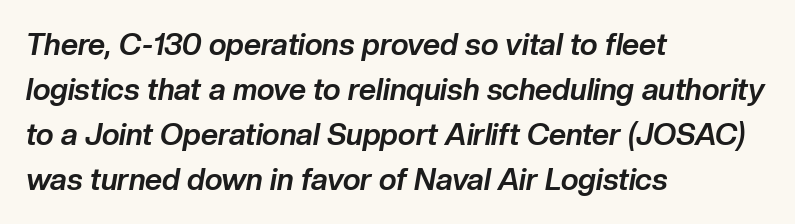
Q: Is the text bold? A: Yes.
Q: Is the text italic (slanted)? A: Yes, it leans right by about 10 degrees.
Q: Is the text underlined? A: No.
Q: How is the paragraph aligned? A: Left-aligned.
Q: Is the spacing between letters normal or unusually wide? A: Normal.
Q: Is the spacing between lines tight, normal or loose? A: Normal.
Q: Width (condensed, normal, or wide)? A: Normal.
Q: Stroke contrast? A: Low.
Q: x-height? A: Medium.
Q: Monospaced? A: No.
